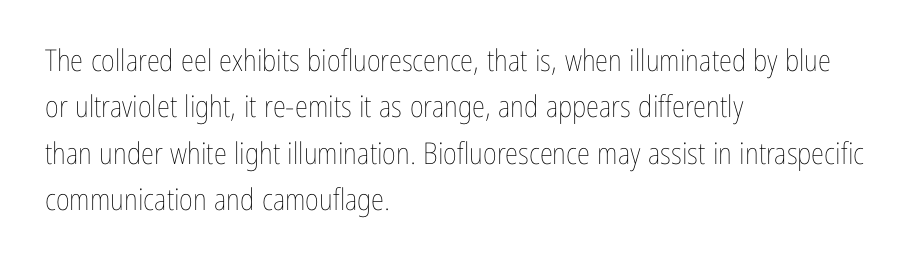
The image shows 30 px thin, condensed type, upright; set left-aligned, normal line spacing (1.55x), normal letter spacing, not underlined; low stroke contrast and a medium x-height.
